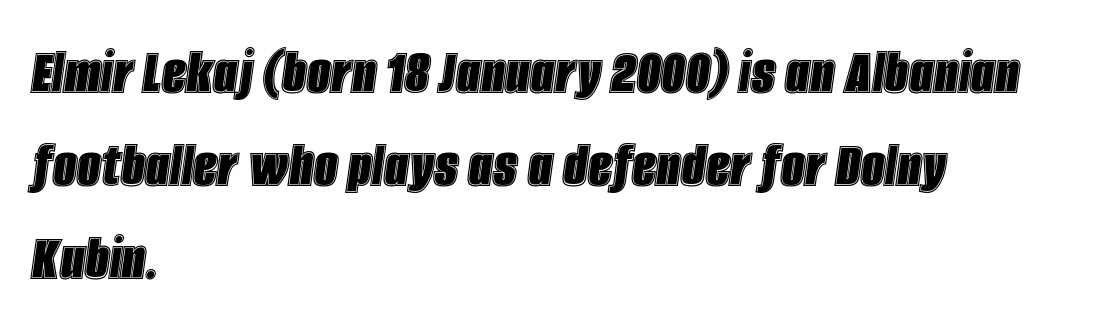
Q: Is the text italic (slanted)? A: Yes, it leans right by about 8 degrees.
Q: Is the text underlined? A: No.
Q: How is the paragraph aligned? A: Left-aligned.
Q: Is the spacing between letters normal or unusually wide? A: Normal.
Q: Is the spacing between lines tight, normal or loose? A: Normal.
Q: Width (condensed, normal, or wide)? A: Condensed.
Q: x-height? A: Large.
Q: Monospaced? A: No.
